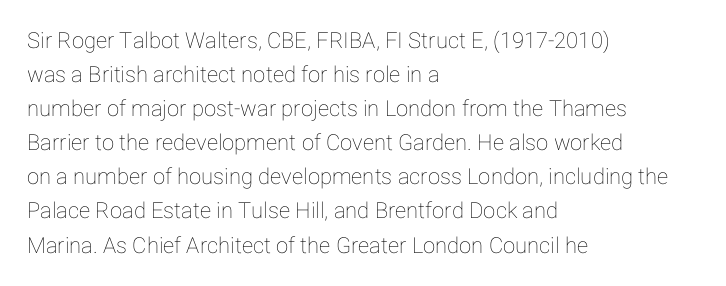
Q: Is the text italic (slanted)? A: No, it is upright.
Q: Is the text underlined? A: No.
Q: How is the paragraph aligned? A: Left-aligned.
Q: Is the spacing between letters normal or unusually wide? A: Normal.
Q: Is the spacing between lines tight, normal or loose? A: Normal.
